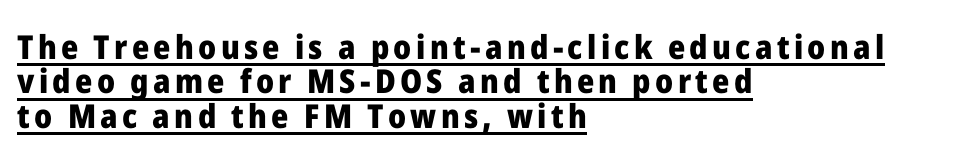
The image shows 33 px heavy sans-serif type, upright; set left-aligned, tight line spacing (1.04x), underlined; low stroke contrast and a medium x-height.
